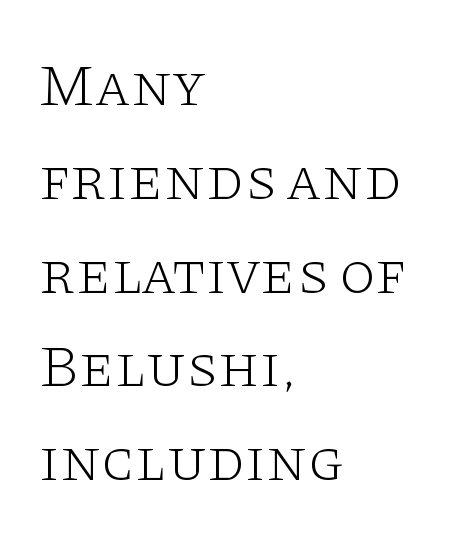
{"serif": "yes", "italic": "no", "bold": "no", "weight": "light", "width": "wide", "stroke_contrast": "low", "x_height": "large", "monospaced": "no", "underline": "no", "align": "left", "line_spacing": "normal", "line_spacing_ratio": 1.59, "letter_spacing": "normal", "letter_spacing_em": 0.0, "glyph_px": 59}
